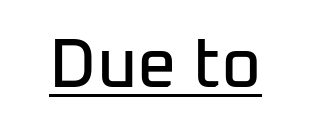
{"serif": "no", "italic": "no", "width": "normal", "stroke_contrast": "low", "x_height": "medium", "monospaced": "no", "underline": "yes", "letter_spacing": "normal", "letter_spacing_em": 0.0, "glyph_px": 69}
